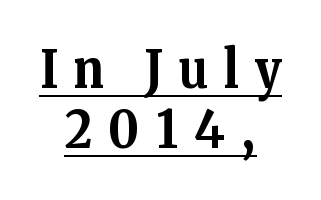
{"serif": "yes", "italic": "no", "bold": "yes", "weight": "bold", "width": "normal", "stroke_contrast": "medium", "x_height": "medium", "monospaced": "no", "underline": "yes", "align": "center", "line_spacing_ratio": 1.16, "letter_spacing": "wide", "letter_spacing_em": 0.31, "glyph_px": 52}
